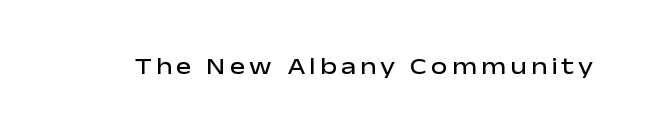
The image shows 23 px text type, upright; set not underlined.
